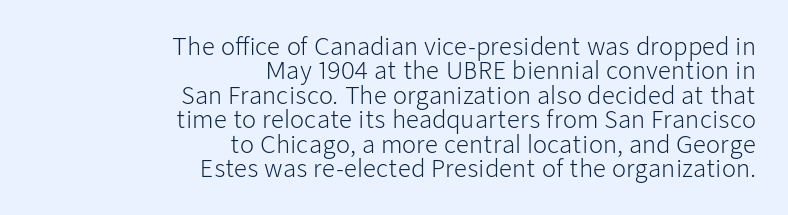
The image shows 23 px text type, upright; set right-aligned, tight line spacing (1.06x), normal letter spacing, not underlined.
